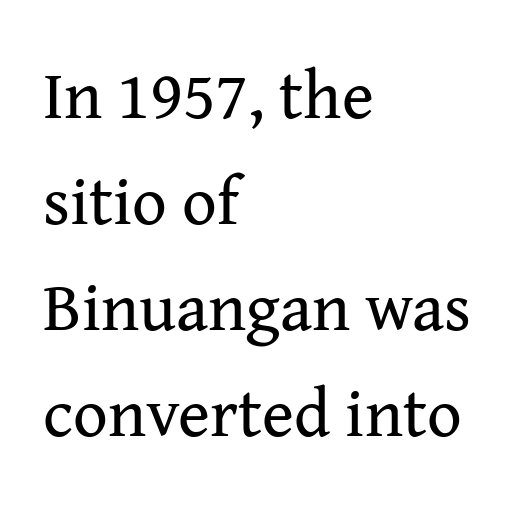
Each stroke keeps to a modest, everyday thickness or less. Default kerning and tracking; the words read as compact shapes. The face used here is seriffed, in the tradition of book romans. In CSS terms this would be text-align: left.
